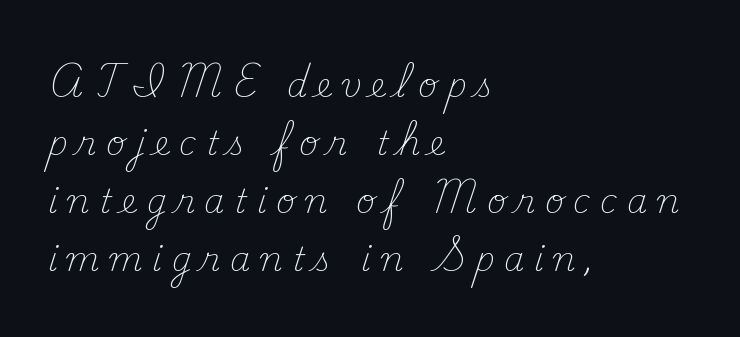
Q: Is the text bold? A: No.
Q: Is the text italic (slanted)? A: Yes.
Q: Is the typeface a serif or a sans-serif typeface? A: Serif.
Q: Is the text underlined? A: No.
Q: How is the paragraph aligned? A: Left-aligned.
Q: Is the spacing between letters normal or unusually wide? A: Unusually wide.
Q: Width (condensed, normal, or wide)? A: Normal.
Q: Stroke contrast? A: Medium.
Q: x-height? A: Small.
Q: Monospaced? A: No.
